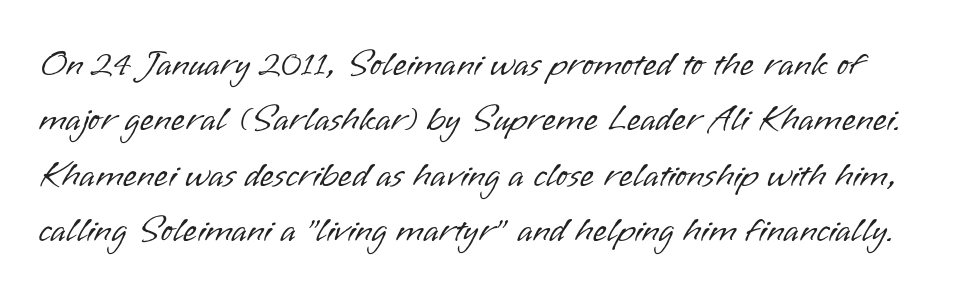
Unlike a traditional serif, this face leaves its strokes unadorned. Has an underline been added? It has not. The typesetting does not lean heavy: it is not bold. Compared with typical body copy, the letter spacing here is the same.
